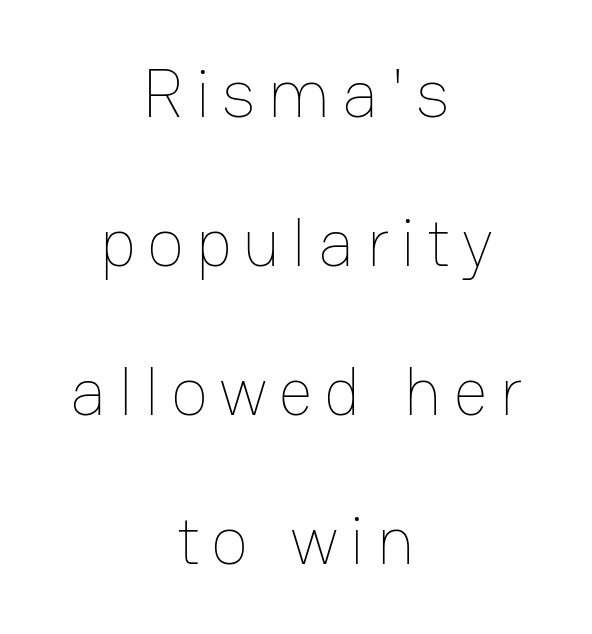
The image shows 69 px thin type, upright; set centered, loose line spacing (2.16x), not underlined; low stroke contrast and a medium x-height.
